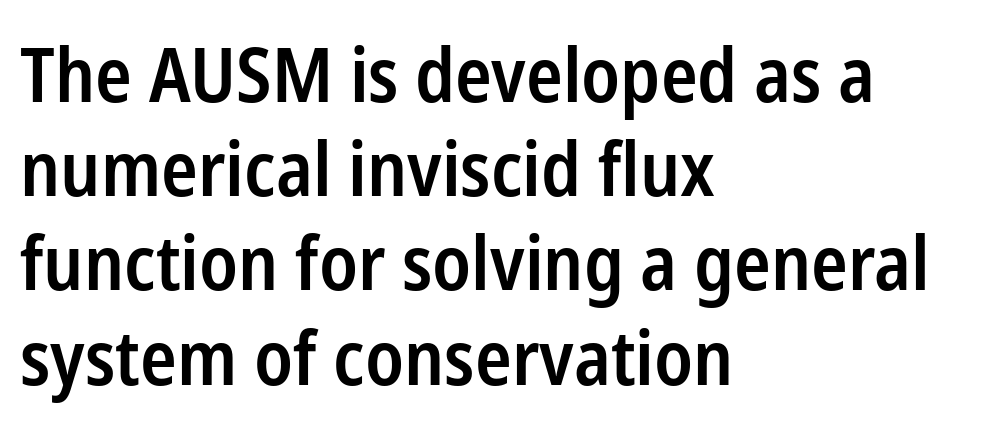
The image shows 76 px semibold, condensed sans-serif type, upright; set left-aligned, line spacing 1.24x, normal letter spacing, not underlined; low stroke contrast and a medium x-height.
